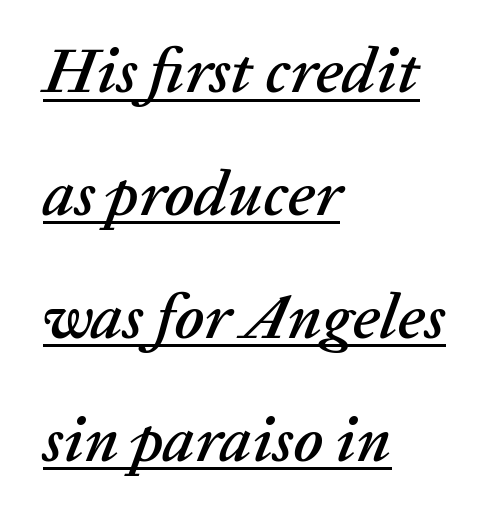
The image shows 64 px text type, italic (leaning right); set left-aligned, loose line spacing (1.92x), normal letter spacing, underlined; low stroke contrast and a medium x-height.
